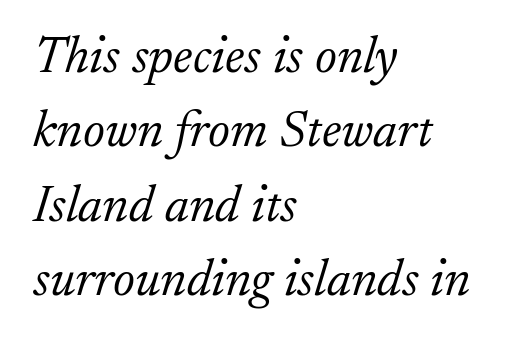
Q: Is the text bold? A: No.
Q: Is the text italic (slanted)? A: Yes, it leans right by about 17 degrees.
Q: Is the typeface a serif or a sans-serif typeface? A: Serif.
Q: Is the text underlined? A: No.
Q: How is the paragraph aligned? A: Left-aligned.
Q: Is the spacing between letters normal or unusually wide? A: Normal.
Q: Is the spacing between lines tight, normal or loose? A: Normal.
Q: Width (condensed, normal, or wide)? A: Normal.
Q: Stroke contrast? A: Low.
Q: x-height? A: Small.
Q: Monospaced? A: No.
